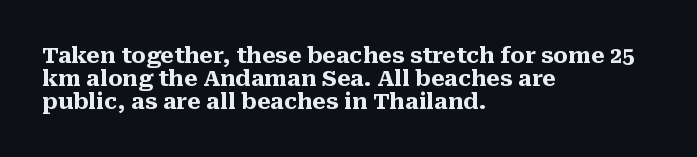
Emphasis by weight is at full strength: bold. Check under the words: just untouched page. Quick note: interline space is minimal. The lettering stays uniformly vertical, giving the passage a roman look. Caption: standard tracking, unaltered. Where is the straight margin? On the left.
